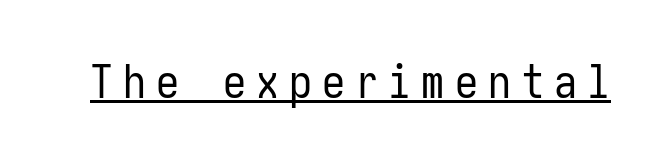
{"serif": "no", "italic": "no", "bold": "no", "weight": "regular", "width": "condensed", "stroke_contrast": "low", "x_height": "medium", "underline": "yes", "letter_spacing": "wide", "letter_spacing_em": 0.22, "glyph_px": 46}
